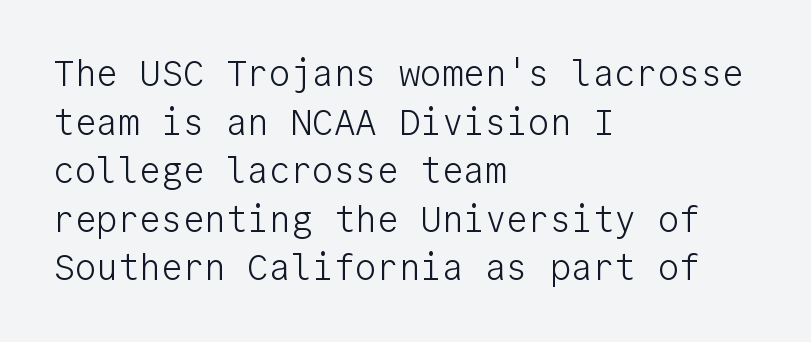
Q: Is the text bold? A: No.
Q: Is the text italic (slanted)? A: No, it is upright.
Q: Is the typeface a serif or a sans-serif typeface? A: Sans-serif.
Q: Is the text underlined? A: No.
Q: How is the paragraph aligned? A: Left-aligned.
Q: Is the spacing between letters normal or unusually wide? A: Normal.
Q: Is the spacing between lines tight, normal or loose? A: Normal.
Q: Width (condensed, normal, or wide)? A: Normal.
Q: Stroke contrast? A: Low.
Q: x-height? A: Medium.
Q: Monospaced? A: Yes.
